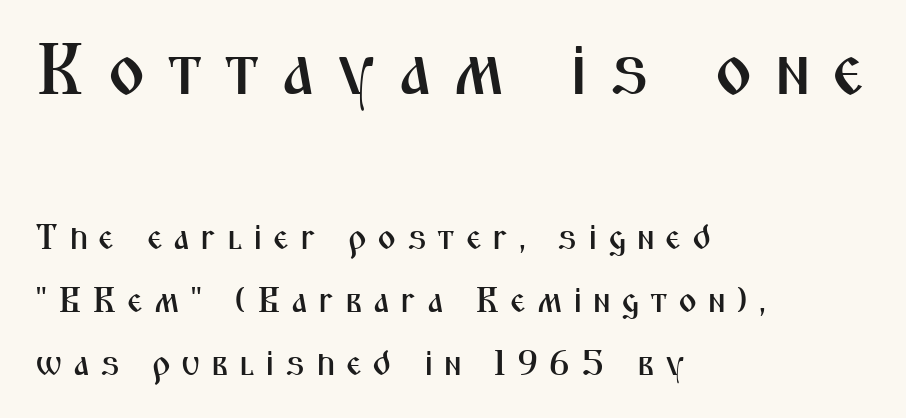
If you squint, the top block still reads clearly — it's the larger of the two. Words float on clear page, feet unadorned. Does the copy run flush right? No — it runs flush left. Letterform terminals end flat and unadorned throughout the passage. In terms of posture, this sample is upright.
